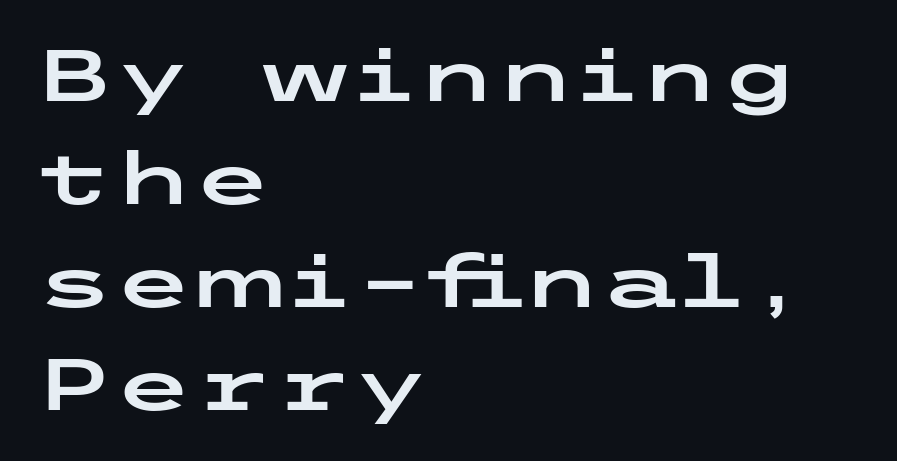
Q: Is the text italic (slanted)? A: No, it is upright.
Q: Is the typeface a serif or a sans-serif typeface? A: Sans-serif.
Q: Is the text underlined? A: No.
Q: How is the paragraph aligned? A: Left-aligned.
Q: Is the spacing between letters normal or unusually wide? A: Normal.
Q: Is the spacing between lines tight, normal or loose? A: Normal.
Q: Width (condensed, normal, or wide)? A: Wide.
Q: Stroke contrast? A: Low.
Q: x-height? A: Medium.
